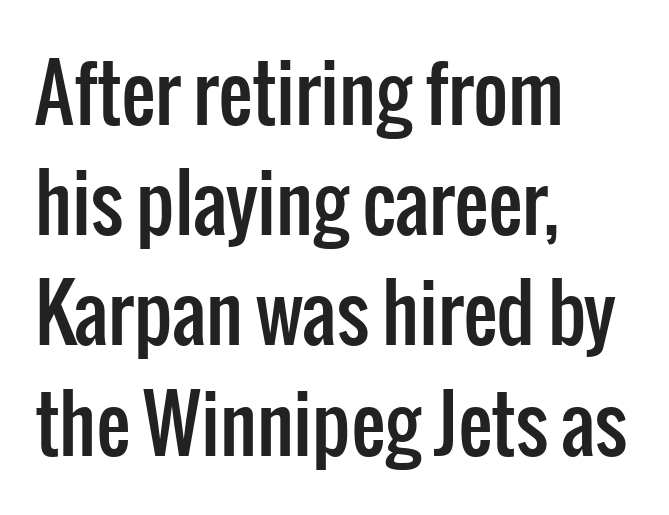
Letters rest on an invisible, unmarked baseline. The rag falls on the right side of this text block. These lines are rendered in a variable-pitch font. Summary of vertical rhythm: regular, with standard interline spacing.
